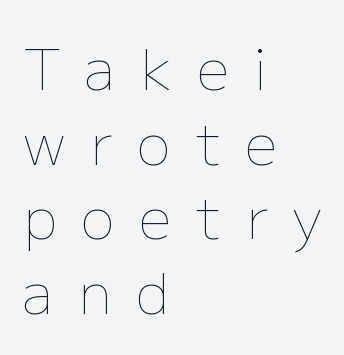
This is roman type, the default non-slanted kind. This rendering widens character spacing well past its baseline value. Lines of text with bare space underneath. No heavy texture on the line: the type isn't bold. Is the block centered? No — it sits flush against the left margin.
